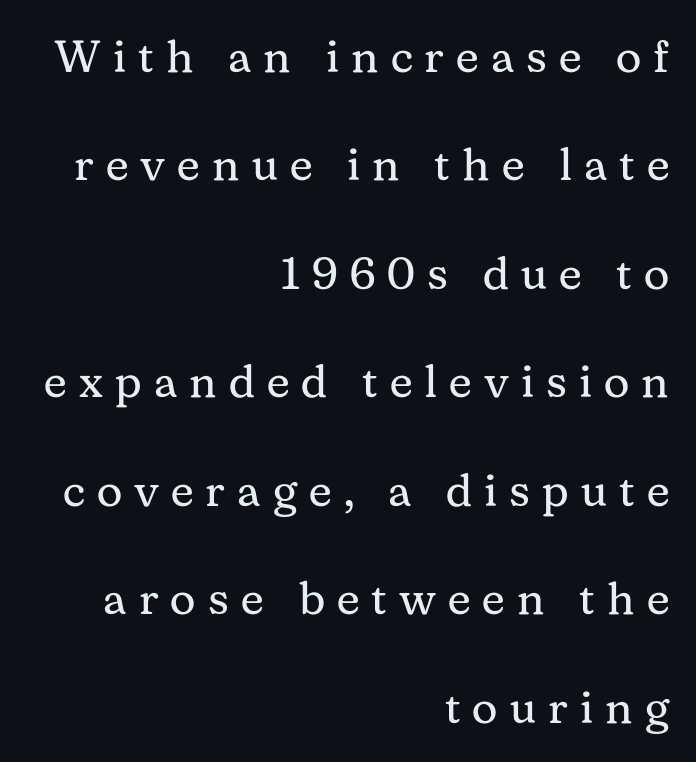
The image shows 45 px regular-weight serif type, upright; set right-aligned, loose line spacing (2.41x), unusually wide letter spacing (+0.27 em), not underlined; medium stroke contrast and a medium x-height.
